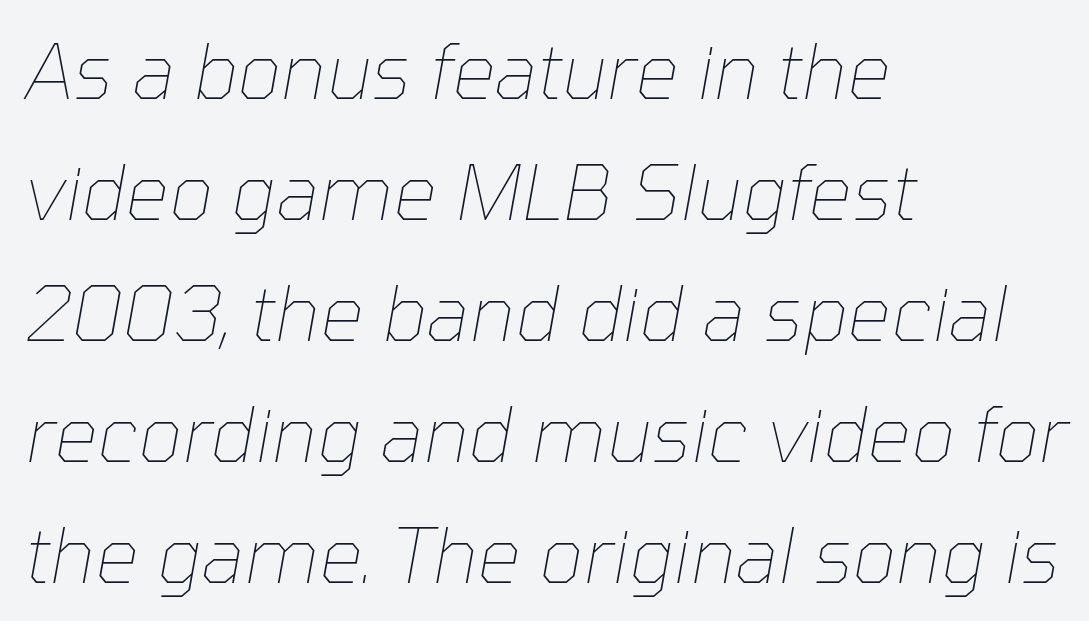
{"italic": "yes", "lean": "right", "slant_degrees": 10, "bold": "no", "weight": "thin", "width": "normal", "stroke_contrast": "low", "x_height": "medium", "monospaced": "no", "underline": "no", "align": "left", "line_spacing": "normal", "line_spacing_ratio": 1.57, "letter_spacing": "normal", "letter_spacing_em": 0.0, "glyph_px": 77}
